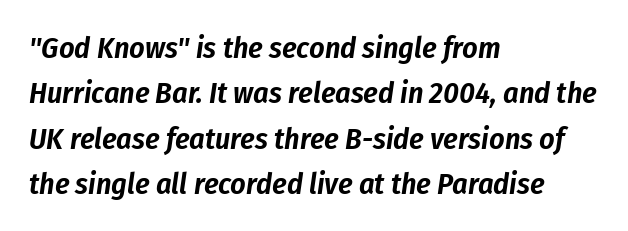
Q: Is the text italic (slanted)? A: Yes, it leans right by about 8 degrees.
Q: Is the text underlined? A: No.
Q: How is the paragraph aligned? A: Left-aligned.
Q: Is the spacing between letters normal or unusually wide? A: Normal.
Q: Is the spacing between lines tight, normal or loose? A: Normal.
Q: Width (condensed, normal, or wide)? A: Condensed.
Q: Stroke contrast? A: Low.
Q: x-height? A: Medium.
Q: Monospaced? A: No.
